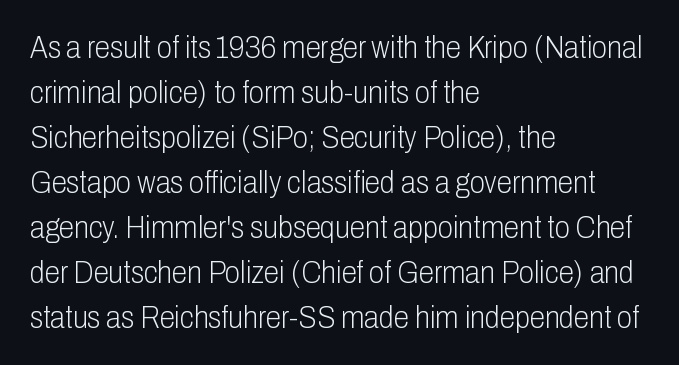
The image shows 31 px light, condensed sans-serif type, upright; set left-aligned, normal line spacing (1.45x), normal letter spacing, not underlined; low stroke contrast and a medium x-height.
